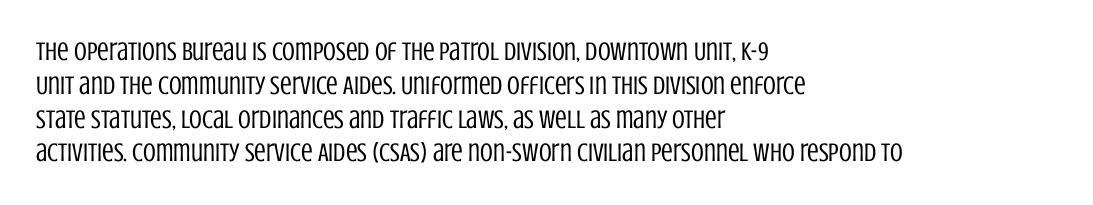
The image shows 26 px text type, upright; set left-aligned, normal line spacing (1.3x), normal letter spacing, not underlined.
